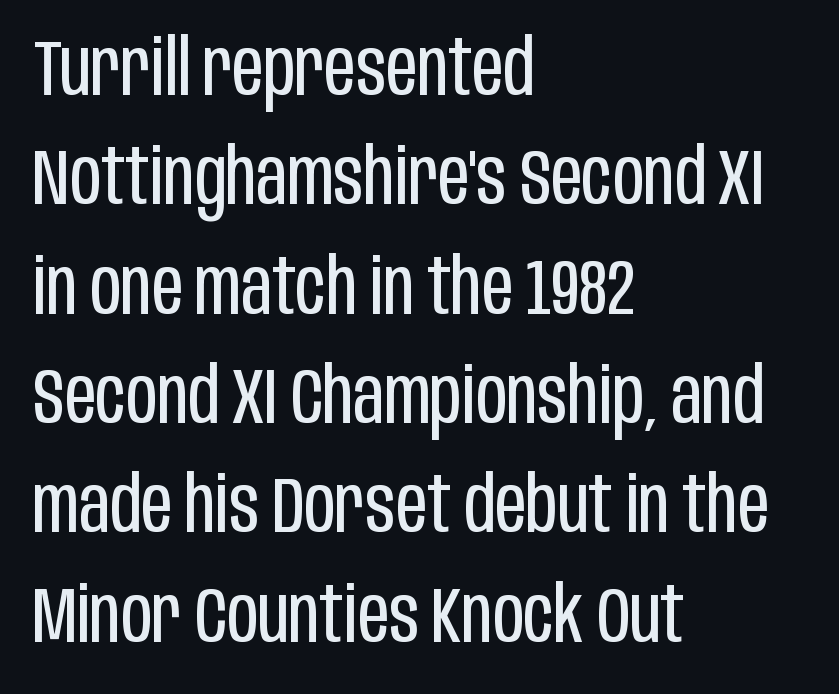
{"serif": "no", "italic": "no", "bold": "no", "weight": "regular", "width": "condensed", "stroke_contrast": "low", "x_height": "large", "monospaced": "no", "underline": "no", "align": "left", "line_spacing": "normal", "line_spacing_ratio": 1.42, "letter_spacing": "normal", "letter_spacing_em": 0.0, "glyph_px": 77}
